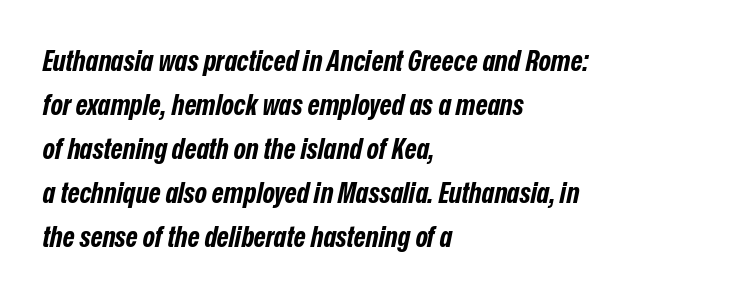
Q: Is the text bold? A: Yes.
Q: Is the text italic (slanted)? A: Yes, it leans right by about 12 degrees.
Q: Is the text underlined? A: No.
Q: How is the paragraph aligned? A: Left-aligned.
Q: Is the spacing between letters normal or unusually wide? A: Normal.
Q: Is the spacing between lines tight, normal or loose? A: Normal.
Q: Width (condensed, normal, or wide)? A: Condensed.
Q: Stroke contrast? A: Low.
Q: x-height? A: Medium.
Q: Monospaced? A: No.
